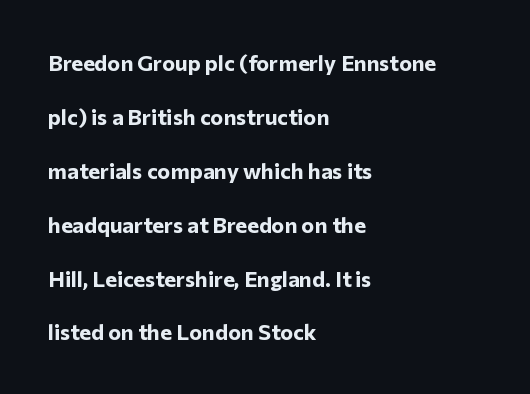
{"italic": "no", "bold": "yes", "underline": "no", "align": "left", "line_spacing": "loose", "line_spacing_ratio": 2.45, "letter_spacing": "normal", "letter_spacing_em": 0.0, "glyph_px": 22}
